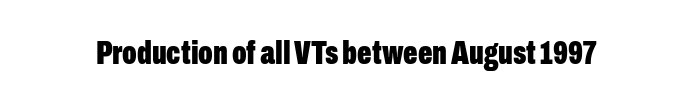
Nothing sits at the stroke ends, so this counts as sans-serif. Here the designer chose a conventional face with non-uniform glyph widths. Words appear dense and cohesive because spacing is normal. Typesetter's note: full bold, strokes at maximum text heaviness.
